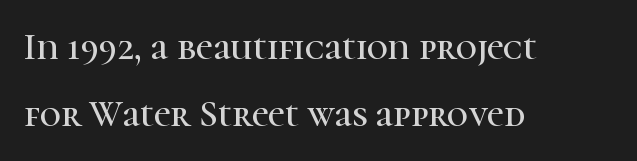
Q: Is the text italic (slanted)? A: No, it is upright.
Q: Is the typeface a serif or a sans-serif typeface? A: Serif.
Q: Is the text underlined? A: No.
Q: How is the paragraph aligned? A: Left-aligned.
Q: Is the spacing between letters normal or unusually wide? A: Normal.
Q: Width (condensed, normal, or wide)? A: Normal.
Q: Stroke contrast? A: High.
Q: x-height? A: Medium.
Q: Monospaced? A: No.
